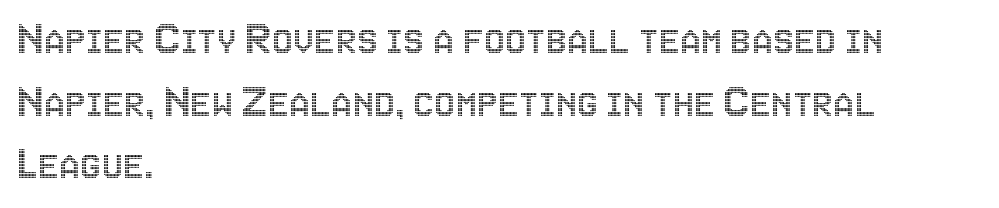
{"italic": "no", "width": "condensed", "x_height": "large", "monospaced": "no", "underline": "no", "align": "left", "line_spacing": "normal", "line_spacing_ratio": 1.33, "letter_spacing": "normal", "letter_spacing_em": 0.0, "glyph_px": 47}
